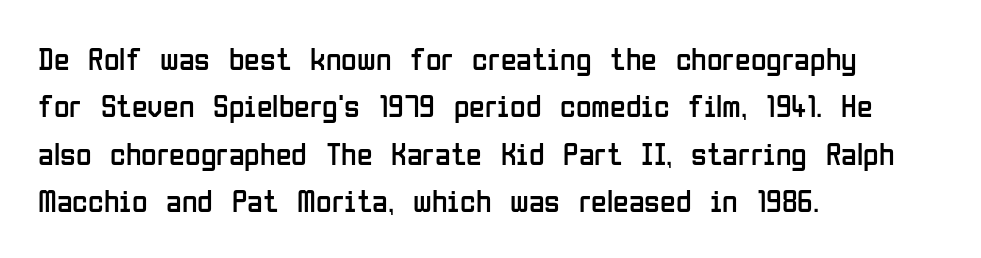
I'd call this a sans setting — the letters go barefoot. Glance below the letters and you will spot only blank space. The block of text has a typical density, with ordinary space between rows. When letters stand straight like this, we call the style roman or upright. Is this a heavy cut? Hardly; it is regular or lighter.
